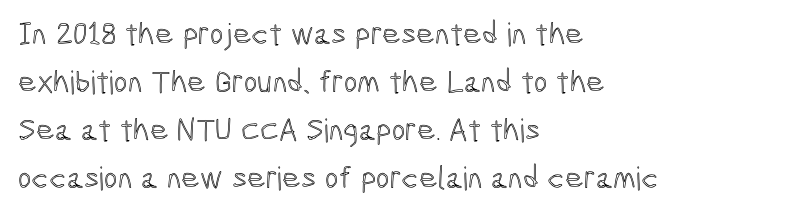
Varying glyph widths throughout — classic text-font behaviour. Observe the ordinary spacing: letters are neighbours, not strangers. Has an underline been added? It has not. Each line starts at the same left margin while the right side varies. These lines were composed using upright roman letters.
